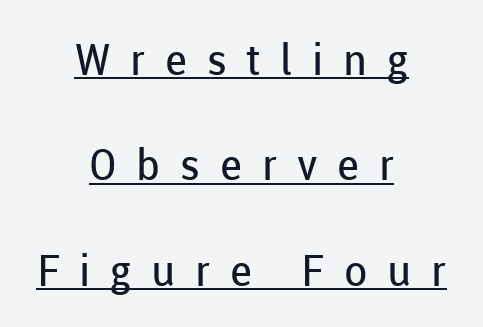
The image shows 43 px regular-weight sans-serif type, upright; set centered, loose line spacing (2.45x), unusually wide letter spacing (+0.46 em), underlined; low stroke contrast and a medium x-height.
